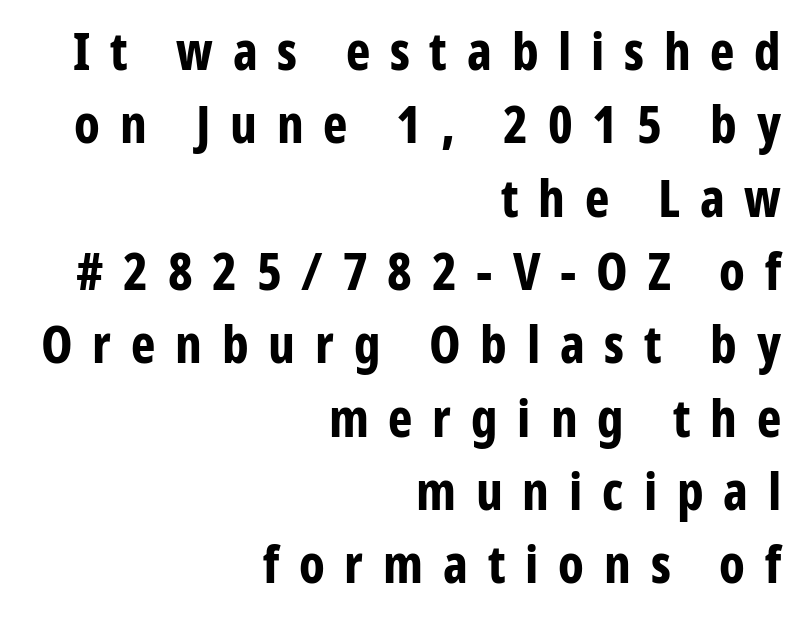
The image shows 52 px bold, condensed sans-serif type, upright; set right-aligned, normal line spacing (1.41x), unusually wide letter spacing (+0.38 em), not underlined; low stroke contrast and a medium x-height.
